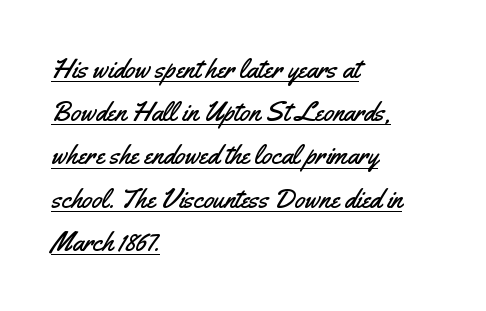
Interline gaps are of average width in this sample. Students, note that the glyphs here touch the page at normal intervals. Does the copy run flush right? No — it runs flush left. Descenders here cross a horizontal rule under the line.
